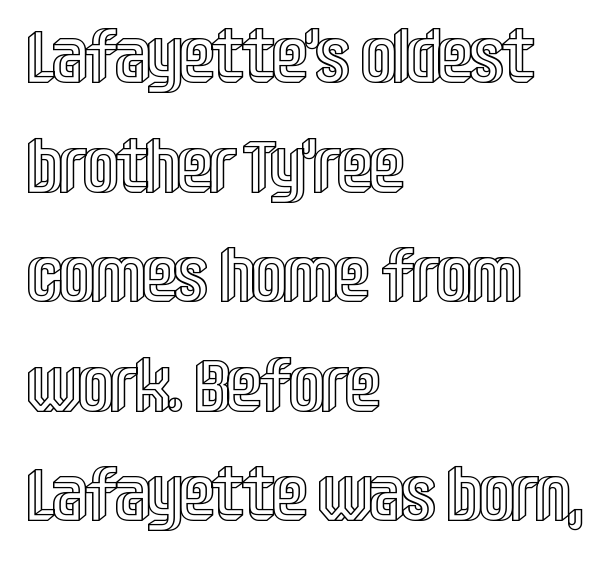
The image shows 74 px condensed type, upright; set left-aligned, normal line spacing (1.48x), normal letter spacing, not underlined; a large x-height.
